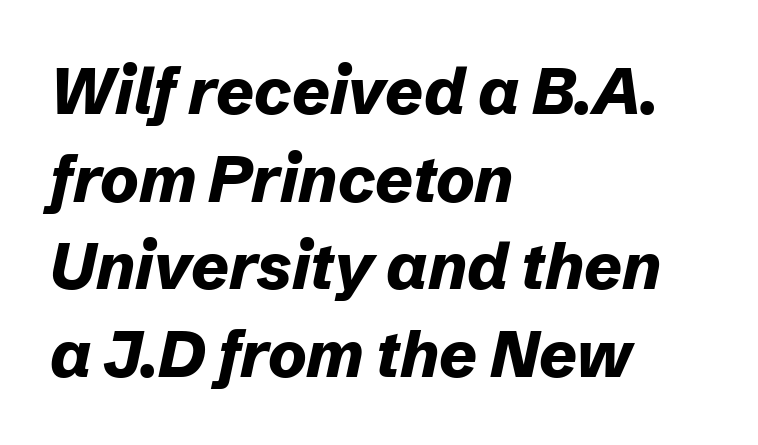
Q: Is the text bold? A: Yes.
Q: Is the text italic (slanted)? A: Yes, it leans right by about 12 degrees.
Q: Is the text underlined? A: No.
Q: How is the paragraph aligned? A: Left-aligned.
Q: Is the spacing between letters normal or unusually wide? A: Normal.
Q: Is the spacing between lines tight, normal or loose? A: Normal.
Q: Width (condensed, normal, or wide)? A: Normal.
Q: Stroke contrast? A: Low.
Q: x-height? A: Medium.
Q: Monospaced? A: No.
